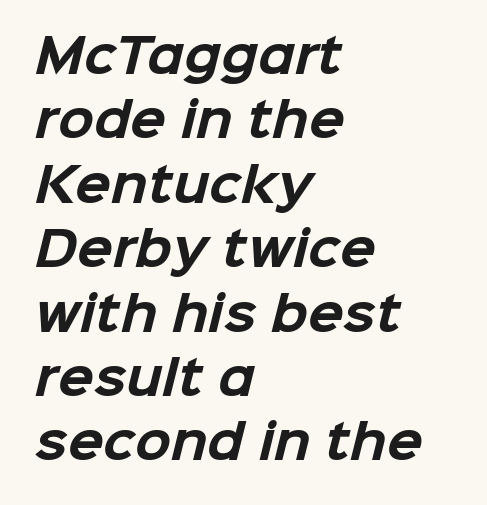
The image shows 47 px bold sans-serif type; set left-aligned, normal line spacing (1.37x), normal letter spacing, not underlined; low stroke contrast and a medium x-height.
